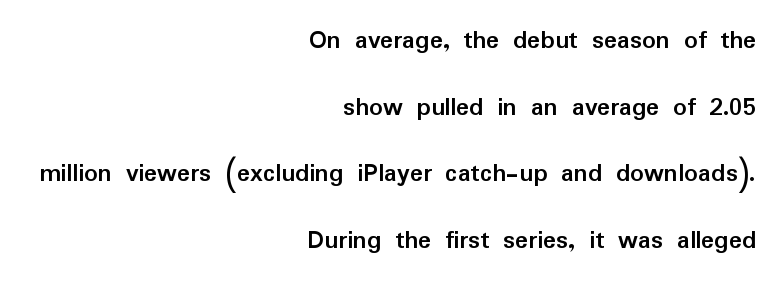
The space between consecutive lines is lavish. The letterforms sit shoulder to shoulder at normal distance. Chunky letters — that's bold for sure. In CSS terms this would be text-align: right.
